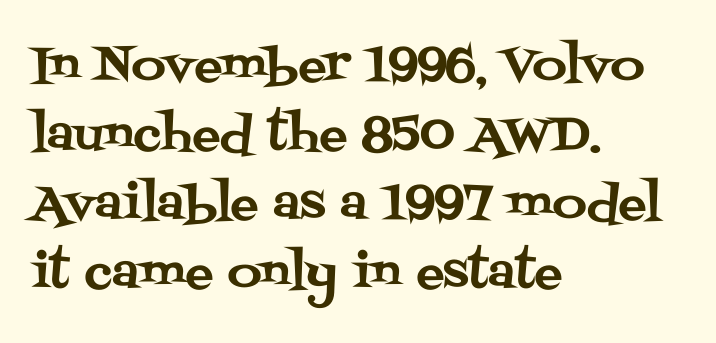
Q: Is the text italic (slanted)? A: No, it is upright.
Q: Is the typeface a serif or a sans-serif typeface? A: Serif.
Q: Is the text underlined? A: No.
Q: How is the paragraph aligned? A: Left-aligned.
Q: Is the spacing between letters normal or unusually wide? A: Normal.
Q: Is the spacing between lines tight, normal or loose? A: Normal.
Q: Width (condensed, normal, or wide)? A: Normal.
Q: Stroke contrast? A: Medium.
Q: x-height? A: Large.
Q: Monospaced? A: No.
